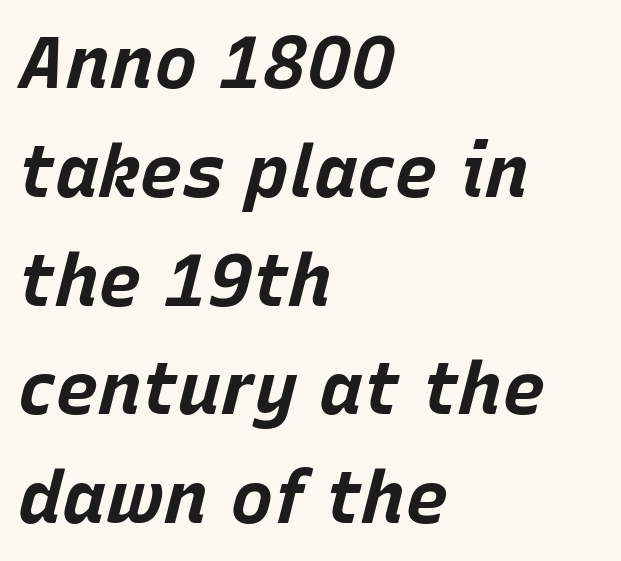
{"italic": "yes", "lean": "right", "slant_degrees": 15, "bold": "yes", "weight": "bold", "width": "normal", "stroke_contrast": "low", "x_height": "large", "monospaced": "no", "underline": "no", "align": "left", "line_spacing": "normal", "line_spacing_ratio": 1.49, "letter_spacing": "normal", "letter_spacing_em": 0.0, "glyph_px": 73}
